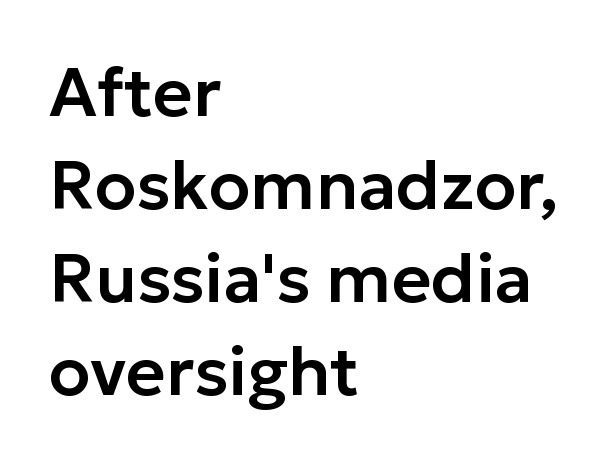
{"serif": "no", "italic": "no", "width": "normal", "stroke_contrast": "low", "x_height": "medium", "monospaced": "no", "underline": "no", "align": "left", "line_spacing": "normal", "line_spacing_ratio": 1.37, "letter_spacing": "normal", "letter_spacing_em": 0.0, "glyph_px": 68}
